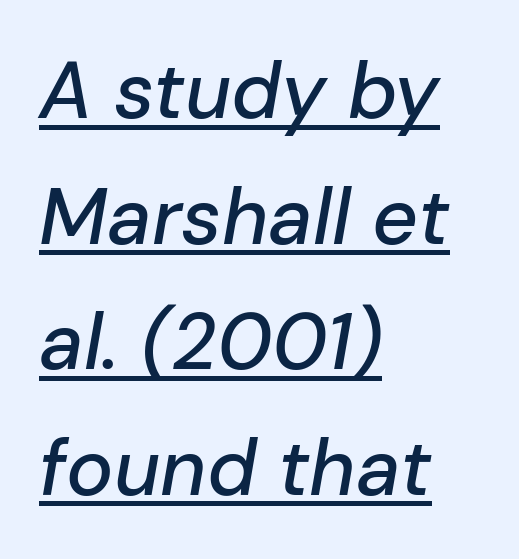
Q: Is the text italic (slanted)? A: Yes, it leans right by about 10 degrees.
Q: Is the text underlined? A: Yes.
Q: How is the paragraph aligned? A: Left-aligned.
Q: Is the spacing between letters normal or unusually wide? A: Normal.
Q: Is the spacing between lines tight, normal or loose? A: Normal.
Q: Width (condensed, normal, or wide)? A: Normal.
Q: Stroke contrast? A: Low.
Q: x-height? A: Medium.
Q: Monospaced? A: No.
